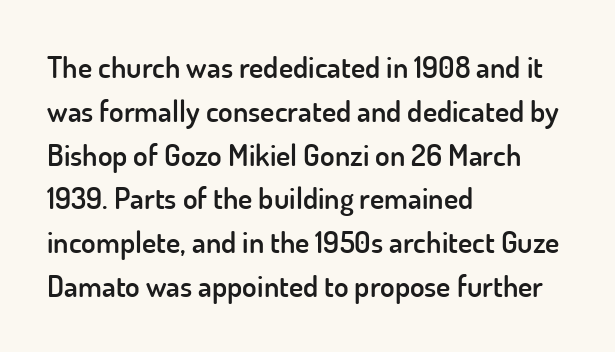
Does the copy run flush right? No — it runs flush left. These lines sit exactly where default settings would place them. Regarding serifs, this sample does without them. Compared with typical body copy, the letter spacing here is the same.
